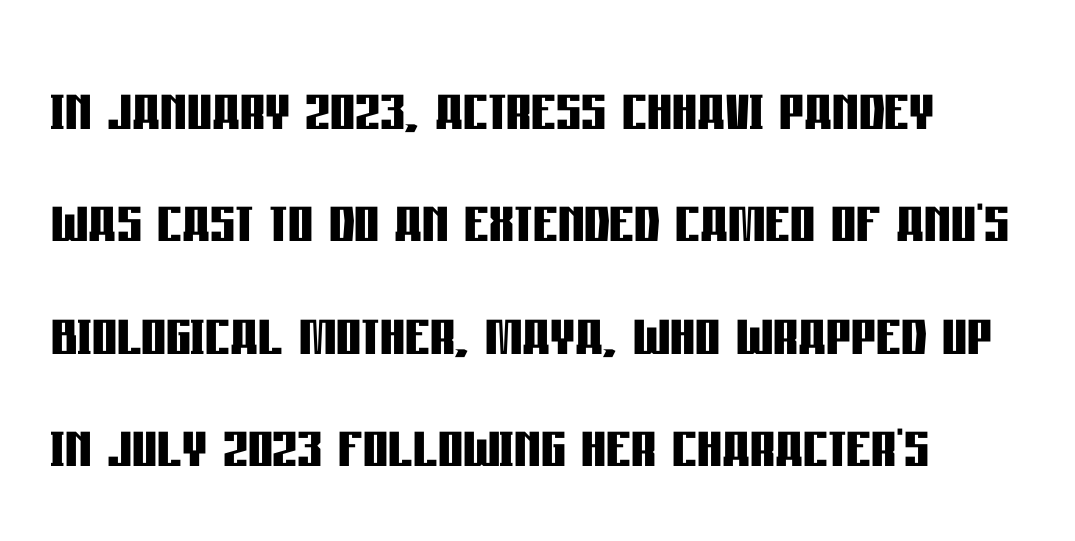
{"serif": "no", "italic": "no", "bold": "yes", "weight": "semibold", "width": "condensed", "stroke_contrast": "low", "x_height": "large", "monospaced": "no", "underline": "no", "line_spacing": "normal", "line_spacing_ratio": 1.44, "letter_spacing": "normal", "letter_spacing_em": 0.0, "glyph_px": 78}
